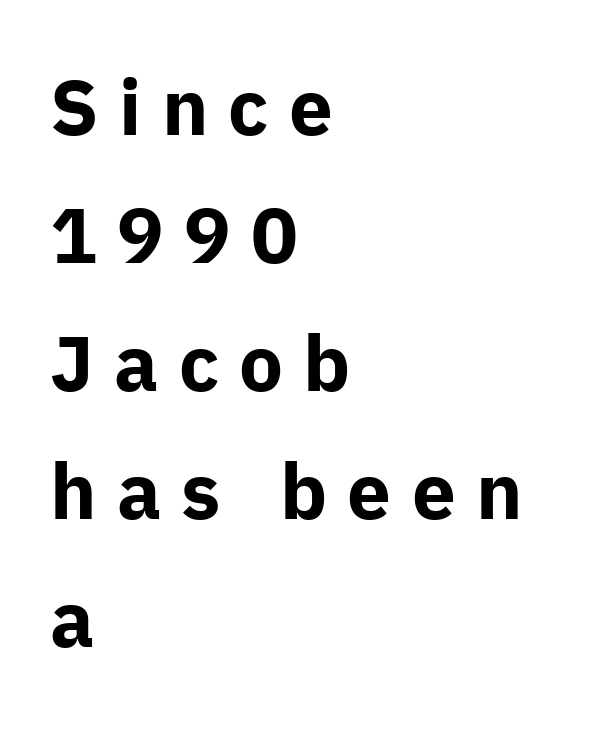
Q: Is the text bold? A: Yes.
Q: Is the text italic (slanted)? A: No, it is upright.
Q: Is the typeface a serif or a sans-serif typeface? A: Sans-serif.
Q: Is the text underlined? A: No.
Q: How is the paragraph aligned? A: Left-aligned.
Q: Is the spacing between letters normal or unusually wide? A: Unusually wide.
Q: Is the spacing between lines tight, normal or loose? A: Normal.
Q: Width (condensed, normal, or wide)? A: Normal.
Q: Stroke contrast? A: Low.
Q: x-height? A: Medium.
Q: Monospaced? A: No.
